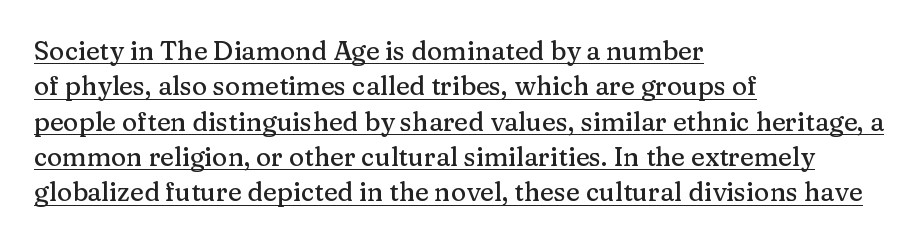
{"italic": "no", "underline": "yes", "align": "left", "line_spacing": "normal", "line_spacing_ratio": 1.36, "letter_spacing": "normal", "letter_spacing_em": 0.0, "glyph_px": 26}
